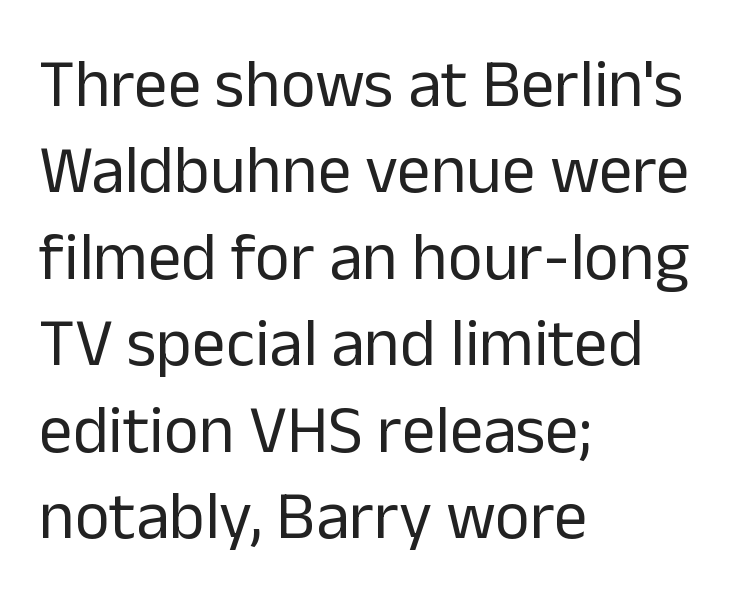
Q: Is the text bold? A: No.
Q: Is the text italic (slanted)? A: No, it is upright.
Q: Is the typeface a serif or a sans-serif typeface? A: Sans-serif.
Q: Is the text underlined? A: No.
Q: How is the paragraph aligned? A: Left-aligned.
Q: Is the spacing between letters normal or unusually wide? A: Normal.
Q: Is the spacing between lines tight, normal or loose? A: Normal.
Q: Width (condensed, normal, or wide)? A: Normal.
Q: Stroke contrast? A: Low.
Q: x-height? A: Medium.
Q: Monospaced? A: No.
